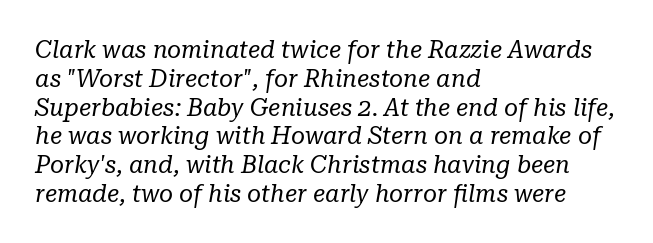
The image shows 24 px text type, italic (leaning right); set left-aligned, line spacing 1.2x, normal letter spacing, not underlined.
